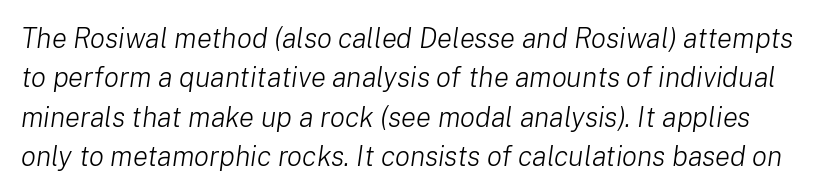
Quick note: italic. Honestly, the row spacing looks completely unremarkable. The space directly below the letters is spotless. Default kerning and tracking; the words read as compact shapes.
